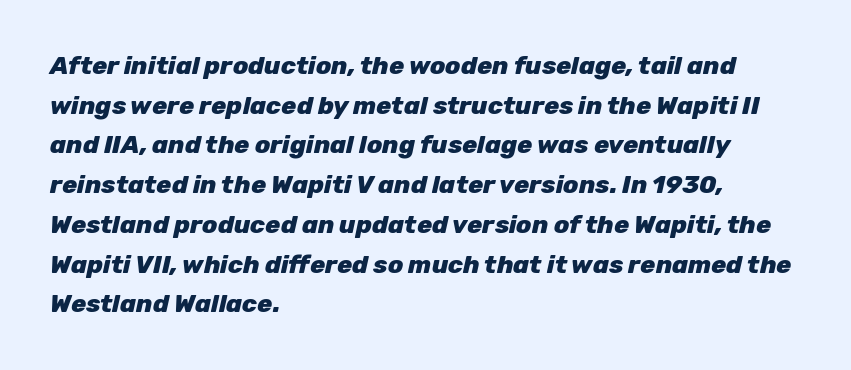
Strong, thick strokes mark this as bold type. Beneath every word, the page is bare. The passage shown has conventional tracking throughout. The ragged edge is on the right, which tells us the setting is flush left. Regarding leading, the lines here are spaced in the standard way. The face used here has a pronounced slope to its letters.
